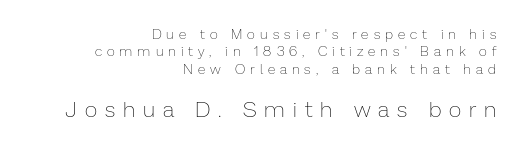
Block two is the big one; block one sits smaller above it. Do the letters lean? They stand straight. The letters look calm and open, with moderate or lighter stems. How would I describe the line gaps? Plain and ordinary. Descender tails drop into unmarked territory.
